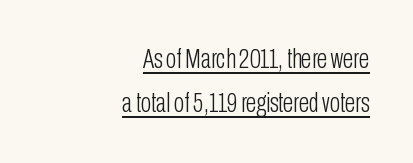
The image shows 27 px text type, upright; set right-aligned, normal line spacing (1.63x), normal letter spacing, underlined.
